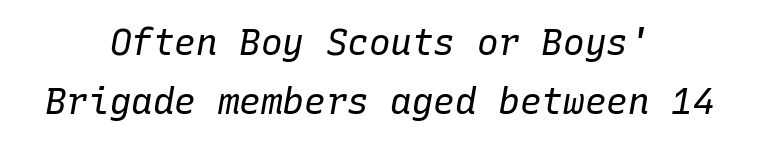
The gaps between neighbouring characters are ordinary and unremarkable. This sample keeps an unexceptional amount of space between lines. Beneath every word, the page is bare. You could count columns in this text — the font is strictly monospaced. The weight tops out at a normal text grade.
